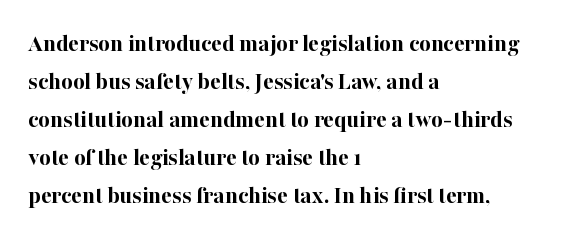
Q: Is the text bold? A: Yes.
Q: Is the text italic (slanted)? A: No, it is upright.
Q: Is the text underlined? A: No.
Q: How is the paragraph aligned? A: Left-aligned.
Q: Is the spacing between letters normal or unusually wide? A: Normal.
Q: Is the spacing between lines tight, normal or loose? A: Normal.
